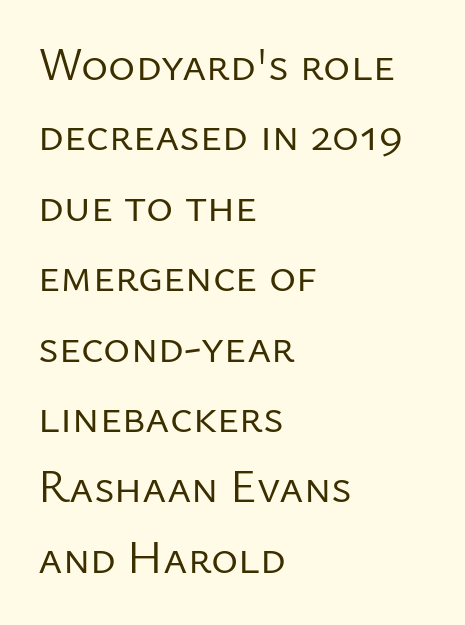
{"serif": "no", "italic": "no", "bold": "no", "weight": "regular", "width": "normal", "stroke_contrast": "low", "x_height": "medium", "monospaced": "no", "underline": "no", "align": "left", "line_spacing": "normal", "line_spacing_ratio": 1.53, "letter_spacing": "normal", "letter_spacing_em": 0.0, "glyph_px": 46}
